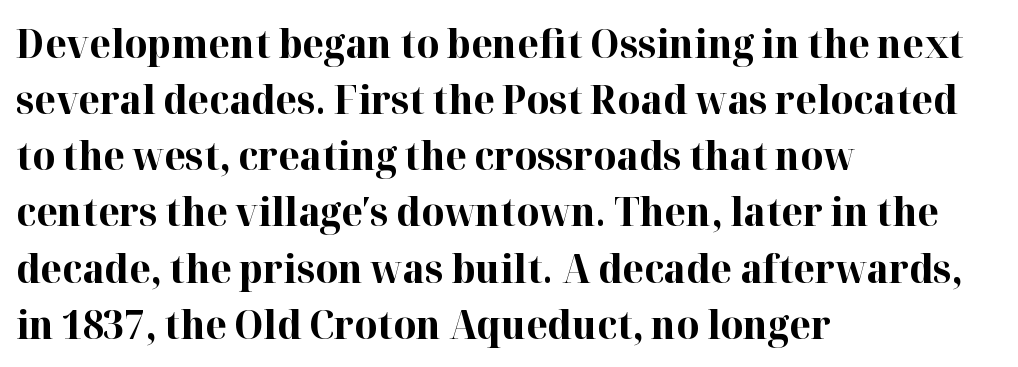
Q: Is the text bold? A: Yes.
Q: Is the text italic (slanted)? A: No, it is upright.
Q: Is the typeface a serif or a sans-serif typeface? A: Serif.
Q: Is the text underlined? A: No.
Q: How is the paragraph aligned? A: Left-aligned.
Q: Is the spacing between letters normal or unusually wide? A: Normal.
Q: Is the spacing between lines tight, normal or loose? A: Normal.
Q: Width (condensed, normal, or wide)? A: Normal.
Q: Stroke contrast? A: High.
Q: x-height? A: Medium.
Q: Monospaced? A: No.
